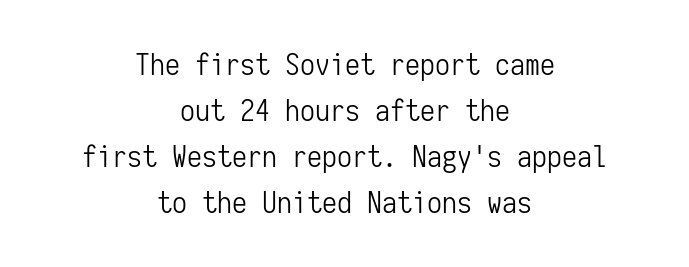
The image shows 30 px light, condensed sans-serif type, upright, monospaced; set centered, normal line spacing (1.53x), normal letter spacing, not underlined; low stroke contrast and a medium x-height.
